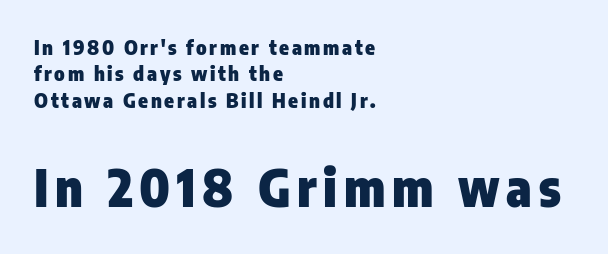
Q: Is the text bold? A: Yes.
Q: Is the text italic (slanted)? A: No, it is upright.
Q: Is the typeface a serif or a sans-serif typeface? A: Sans-serif.
Q: Is the text underlined? A: No.
Q: How is the paragraph aligned? A: Left-aligned.
Q: Is the spacing between lines tight, normal or loose? A: Normal.
Q: Which block of text is set in a larger size, the first (top) or the second (bottom)? A: The second (bottom) one.
Q: Width (condensed, normal, or wide)? A: Condensed.
Q: Stroke contrast? A: Low.
Q: x-height? A: Medium.
Q: Monospaced? A: No.
